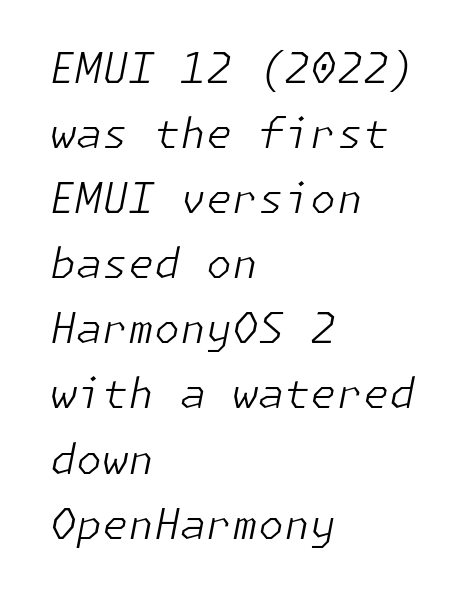
A clean baseline with only descenders dipping below it. Students, note that the glyphs here touch the page at normal intervals. The letterforms sit at book weight or below. If you drew a ruler down the left edge, every line would touch it.
